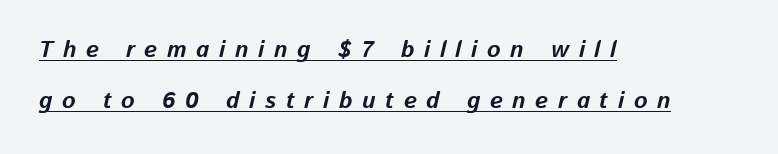
{"italic": "yes", "lean": "right", "slant_degrees": 13, "bold": "yes", "underline": "yes", "align": "left", "line_spacing": "loose", "line_spacing_ratio": 2.22, "letter_spacing": "wide", "letter_spacing_em": 0.42, "glyph_px": 23}
